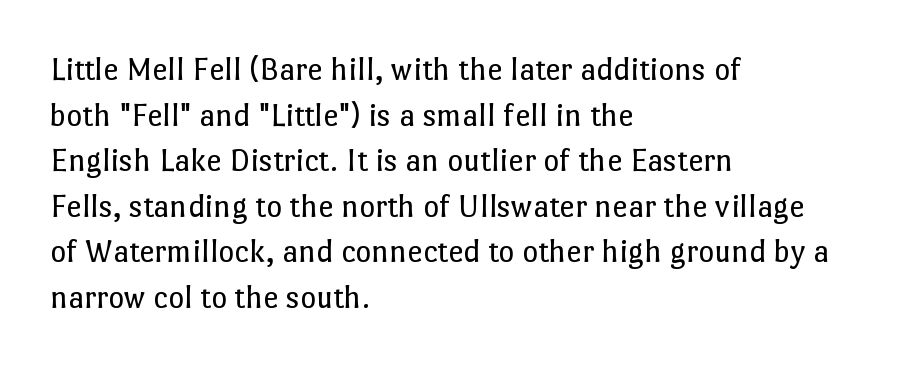
The image shows 34 px regular-weight type, upright; set left-aligned, normal line spacing (1.34x), normal letter spacing, not underlined; low stroke contrast and a medium x-height.
